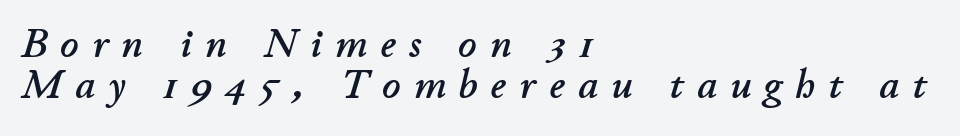
The image shows 40 px text type, italic (leaning right); set left-aligned, tight line spacing (1.03x), unusually wide letter spacing (+0.33 em), not underlined; low stroke contrast and a small x-height.
